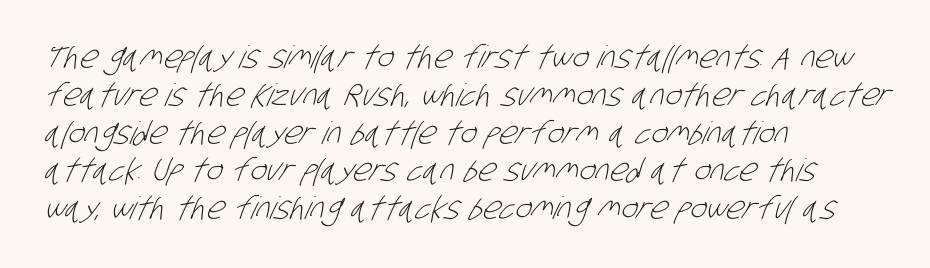
Q: Is the text bold? A: No.
Q: Is the typeface a serif or a sans-serif typeface? A: Sans-serif.
Q: Is the text underlined? A: No.
Q: How is the paragraph aligned? A: Left-aligned.
Q: Is the spacing between letters normal or unusually wide? A: Normal.
Q: Width (condensed, normal, or wide)? A: Condensed.
Q: Stroke contrast? A: Low.
Q: x-height? A: Large.
Q: Monospaced? A: No.
